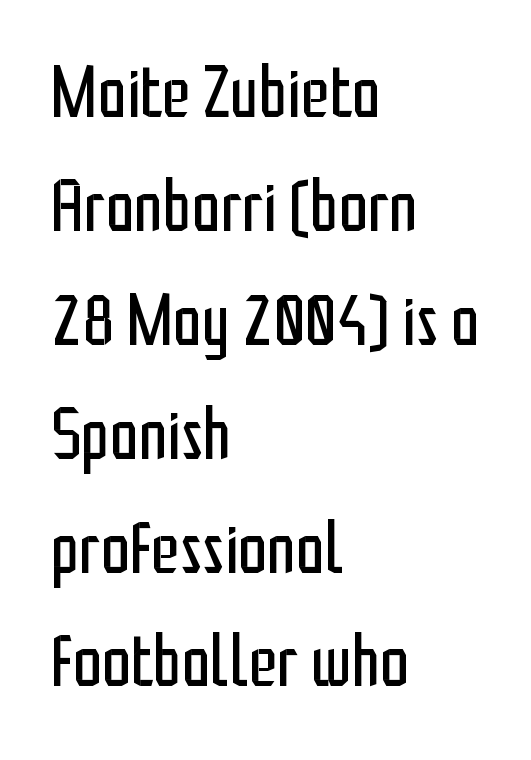
{"serif": "no", "italic": "no", "bold": "no", "weight": "regular", "width": "condensed", "stroke_contrast": "low", "x_height": "medium", "monospaced": "no", "underline": "no", "align": "left", "line_spacing": "normal", "line_spacing_ratio": 1.56, "letter_spacing": "normal", "letter_spacing_em": 0.0, "glyph_px": 73}
